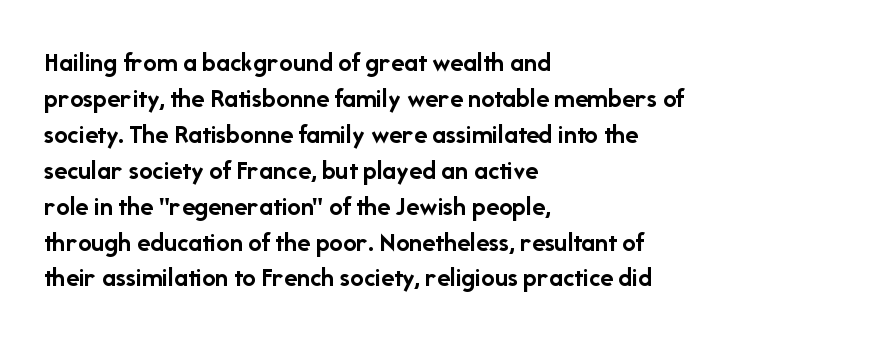
{"italic": "no", "bold": "yes", "underline": "no", "align": "left", "line_spacing": "normal", "line_spacing_ratio": 1.33, "letter_spacing": "normal", "letter_spacing_em": 0.0, "glyph_px": 27}
